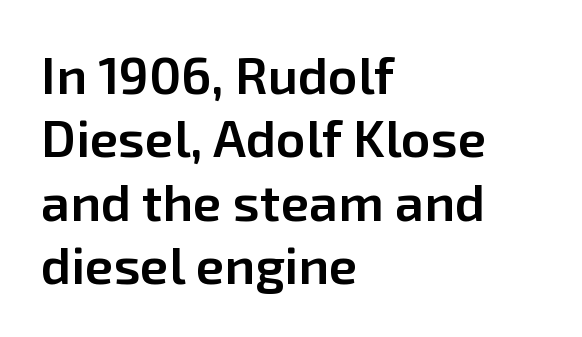
{"serif": "no", "italic": "no", "bold": "semi", "weight": "semibold", "width": "normal", "stroke_contrast": "low", "x_height": "medium", "monospaced": "no", "underline": "no", "align": "left", "line_spacing_ratio": 1.22, "letter_spacing": "normal", "letter_spacing_em": 0.0, "glyph_px": 52}
